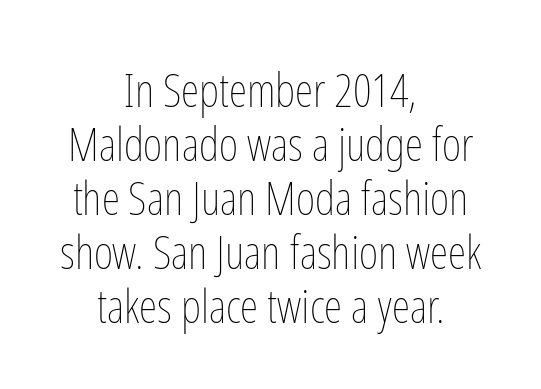
The image shows 47 px thin, condensed type, upright; set centered, tight line spacing (1.15x), normal letter spacing, not underlined; low stroke contrast and a medium x-height.
